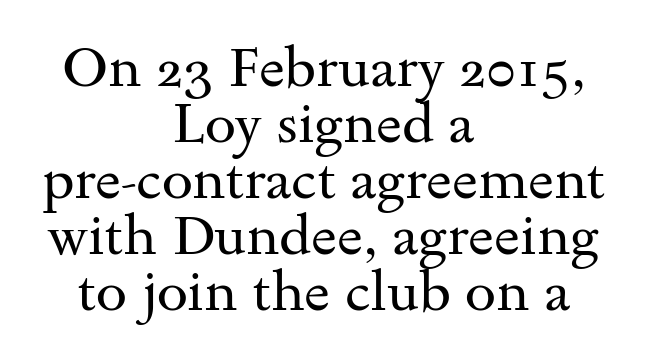
Q: Is the text bold? A: No.
Q: Is the text italic (slanted)? A: No, it is upright.
Q: Is the typeface a serif or a sans-serif typeface? A: Serif.
Q: Is the text underlined? A: No.
Q: How is the paragraph aligned? A: Centered.
Q: Is the spacing between letters normal or unusually wide? A: Normal.
Q: Is the spacing between lines tight, normal or loose? A: Tight.
Q: Width (condensed, normal, or wide)? A: Wide.
Q: Stroke contrast? A: Medium.
Q: x-height? A: Small.
Q: Monospaced? A: No.
